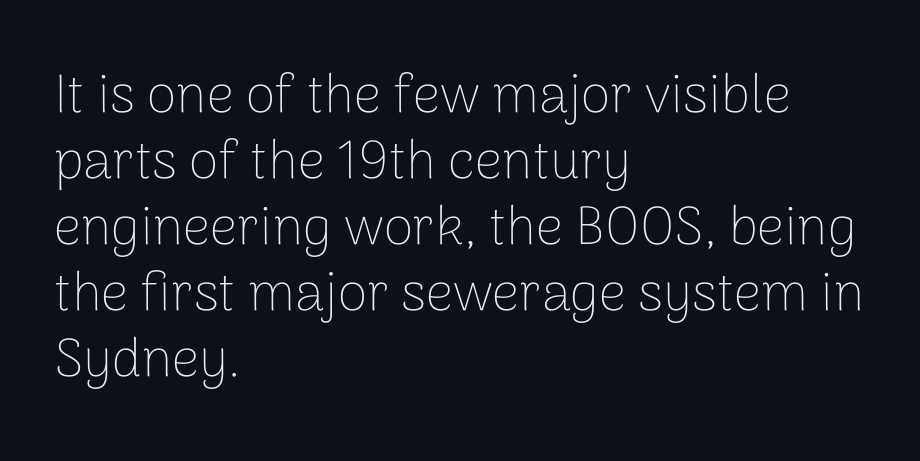
The image shows 54 px thin sans-serif type, upright; set left-aligned, line spacing 1.22x, normal letter spacing, not underlined; low stroke contrast and a medium x-height.
